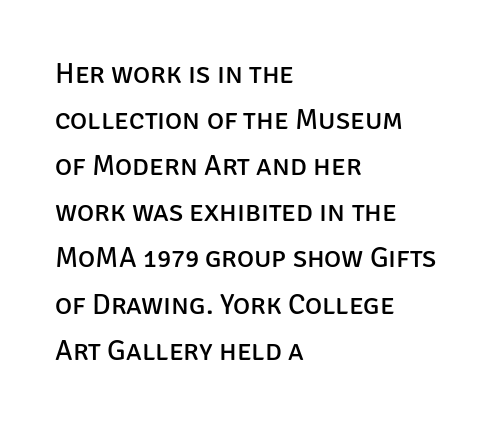
The image shows 29 px regular-weight sans-serif type, upright; set left-aligned, normal line spacing (1.59x), normal letter spacing, not underlined; low stroke contrast and a large x-height.
